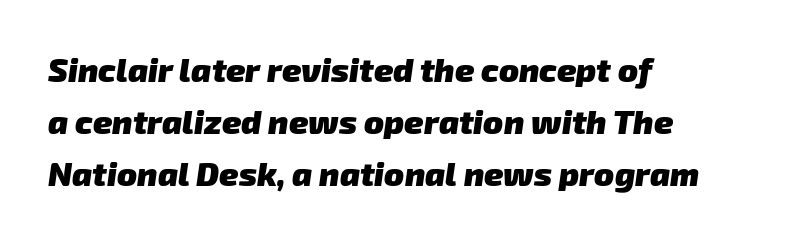
Q: Is the text bold? A: Yes.
Q: Is the typeface a serif or a sans-serif typeface? A: Sans-serif.
Q: Is the text underlined? A: No.
Q: How is the paragraph aligned? A: Left-aligned.
Q: Is the spacing between letters normal or unusually wide? A: Normal.
Q: Is the spacing between lines tight, normal or loose? A: Normal.
Q: Width (condensed, normal, or wide)? A: Normal.
Q: Stroke contrast? A: Low.
Q: x-height? A: Medium.
Q: Monospaced? A: No.
